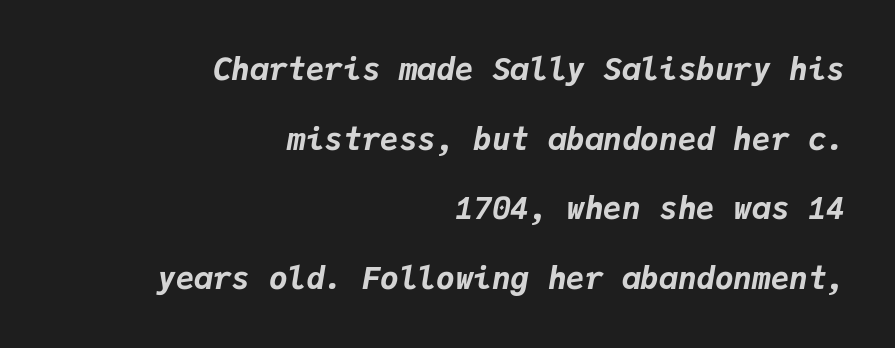
Monospaced: the letters line up in strict vertical columns. If you measured baseline to baseline, you'd find a long distance. This sample uses plain, unmodified letter spacing. The rendering anchors every line to the right-hand side. Bold? Absolutely — the strokes are thick and heavy. Descender tails drop into unmarked territory.
